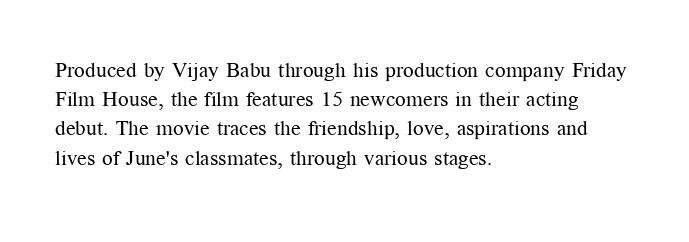
{"italic": "no", "bold": "no", "underline": "no", "align": "left", "line_spacing": "normal", "line_spacing_ratio": 1.39, "letter_spacing": "normal", "letter_spacing_em": 0.0, "glyph_px": 21}
